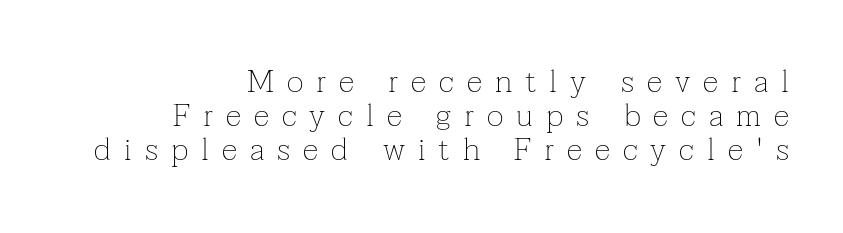
The image shows 32 px thin serif type, upright; set right-aligned, tight line spacing (1.07x), unusually wide letter spacing (+0.41 em), not underlined; low stroke contrast and a medium x-height.
